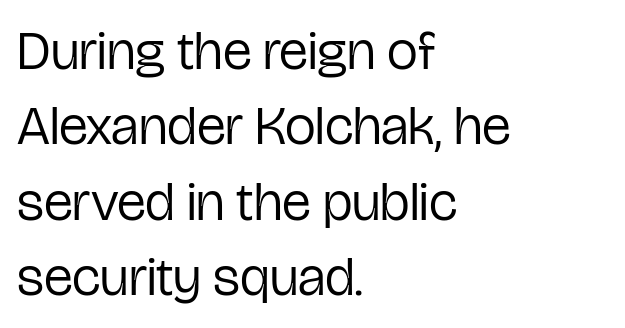
Q: Is the text bold? A: No.
Q: Is the text italic (slanted)? A: No, it is upright.
Q: Is the typeface a serif or a sans-serif typeface? A: Sans-serif.
Q: Is the text underlined? A: No.
Q: How is the paragraph aligned? A: Left-aligned.
Q: Is the spacing between letters normal or unusually wide? A: Normal.
Q: Is the spacing between lines tight, normal or loose? A: Normal.
Q: Width (condensed, normal, or wide)? A: Condensed.
Q: Stroke contrast? A: Low.
Q: x-height? A: Medium.
Q: Monospaced? A: No.
